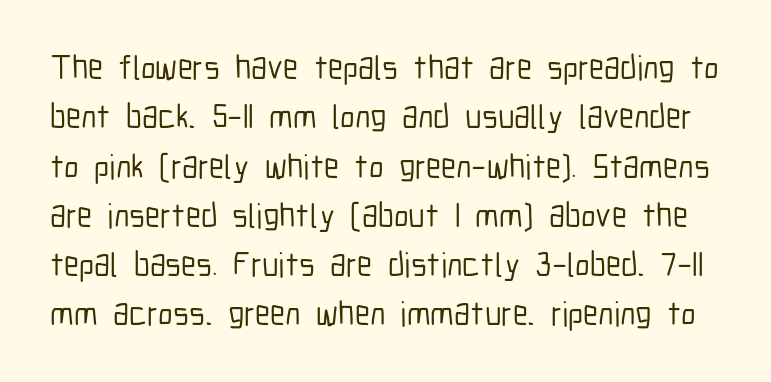
{"serif": "no", "italic": "no", "width": "condensed", "stroke_contrast": "low", "x_height": "medium", "monospaced": "no", "underline": "no", "line_spacing": "normal", "line_spacing_ratio": 1.45, "letter_spacing": "normal", "letter_spacing_em": 0.0, "glyph_px": 34}
